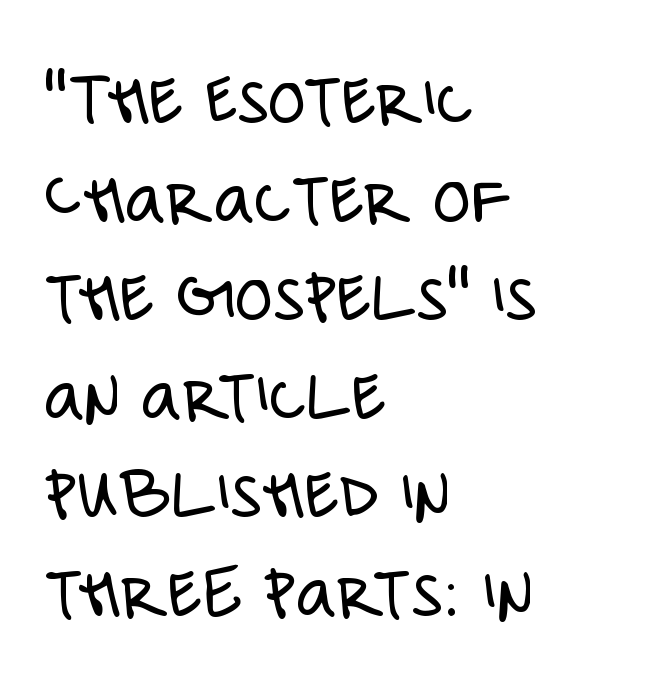
Q: Is the text bold? A: No.
Q: Is the text italic (slanted)? A: No, it is upright.
Q: Is the typeface a serif or a sans-serif typeface? A: Sans-serif.
Q: Is the text underlined? A: No.
Q: How is the paragraph aligned? A: Left-aligned.
Q: Is the spacing between letters normal or unusually wide? A: Normal.
Q: Is the spacing between lines tight, normal or loose? A: Normal.
Q: Width (condensed, normal, or wide)? A: Condensed.
Q: Stroke contrast? A: Low.
Q: x-height? A: Large.
Q: Monospaced? A: No.
